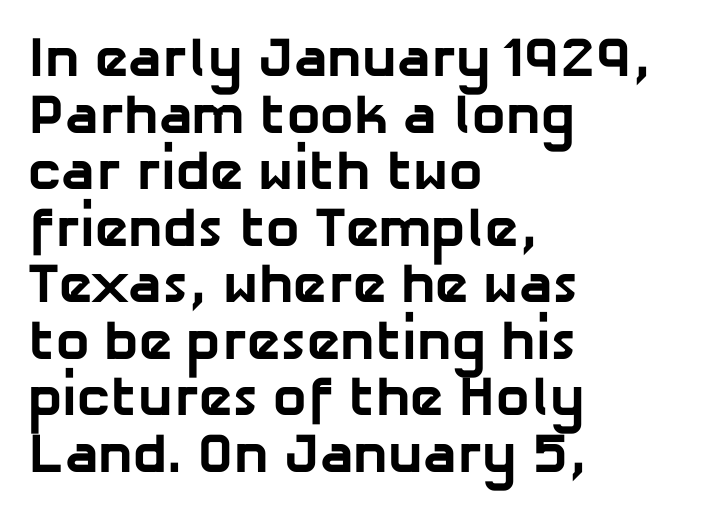
{"serif": "no", "bold": "yes", "weight": "bold", "width": "normal", "stroke_contrast": "low", "x_height": "medium", "monospaced": "no", "underline": "no", "align": "left", "line_spacing": "tight", "line_spacing_ratio": 1.01, "letter_spacing": "normal", "letter_spacing_em": 0.0, "glyph_px": 56}
